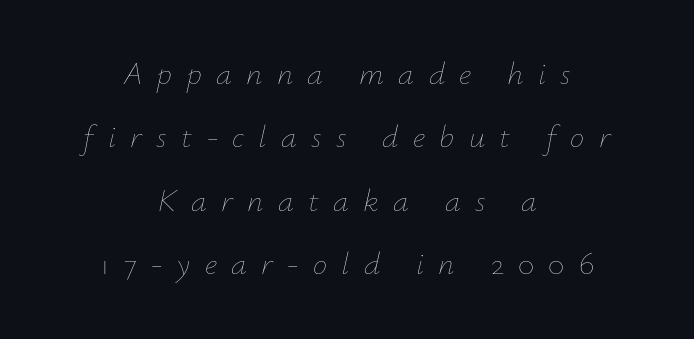
{"italic": "yes", "lean": "right", "slant_degrees": 12, "bold": "no", "weight": "thin", "width": "normal", "stroke_contrast": "low", "x_height": "small", "monospaced": "no", "underline": "no", "align": "center", "line_spacing": "loose", "line_spacing_ratio": 1.98, "letter_spacing": "wide", "letter_spacing_em": 0.45, "glyph_px": 32}
